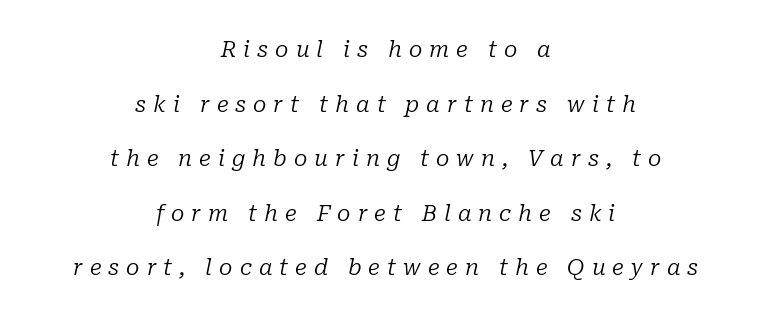
A clean baseline with only descenders dipping below it. The glyphs look as if they've been sheared to an angle. Horizontal bands of white between lines are thick stripes. On a weight scale, this lands at 450 or below. Loose tracking; the words dissolve into strings of separated letters.
